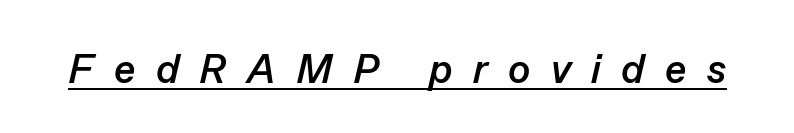
Q: Is the text bold? A: Yes.
Q: Is the text italic (slanted)? A: Yes, it leans right by about 13 degrees.
Q: Is the text underlined? A: Yes.
Q: Is the spacing between letters normal or unusually wide? A: Unusually wide.
Q: Width (condensed, normal, or wide)? A: Normal.
Q: Stroke contrast? A: Low.
Q: x-height? A: Medium.
Q: Monospaced? A: No.
